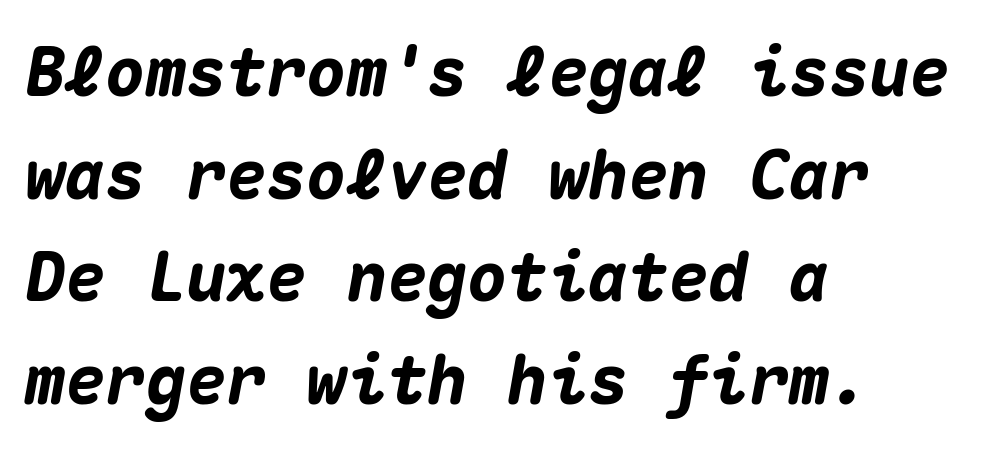
{"italic": "yes", "lean": "right", "slant_degrees": 10, "bold": "yes", "weight": "heavy", "width": "normal", "stroke_contrast": "medium", "x_height": "medium", "monospaced": "yes", "underline": "no", "align": "left", "line_spacing": "normal", "line_spacing_ratio": 1.53, "letter_spacing": "normal", "letter_spacing_em": 0.0, "glyph_px": 67}
